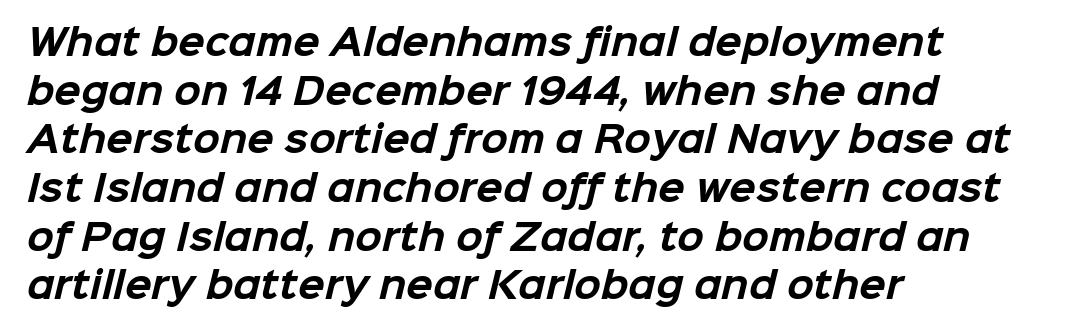
Rows of type keep a routine distance in the vertical direction. Caption: multi-line text, flush left, ragged right. Each letter keeps its own natural width here, so spacing adapts to shape. Unlike a traditional serif, this face leaves its strokes unadorned. Is the letter spacing exaggerated? No — it looks like the ordinary default. Words float on clear page, feet unadorned.
